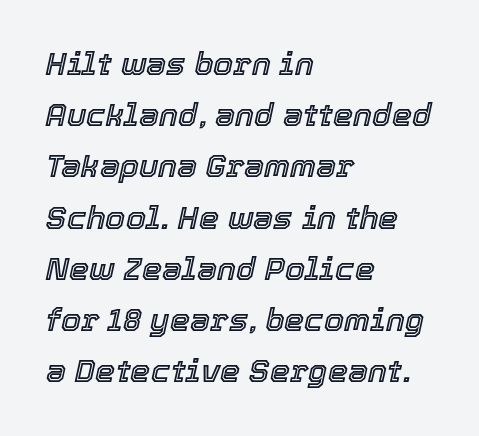
Each row of text sits above clean, open space. The paragraph shown leans on its left margin. The letters advance in unequal steps, a hallmark of proportional type. Yep, that's italic — everything's leaning. What stands out about the letter spacing? Nothing — it is the standard amount.
